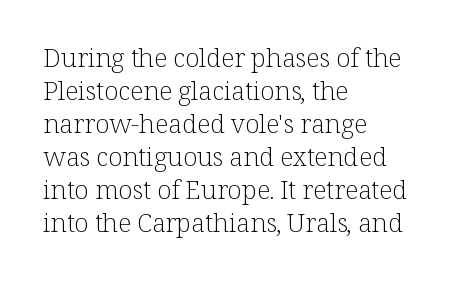
When letters stand straight like this, we call the style roman or upright. These lines sit exactly where default settings would place them. Students, note that the glyphs here touch the page at normal intervals. The passage shown is not bold in any degree. In CSS terms this would be text-align: left. Underlining? Definitely not there.
